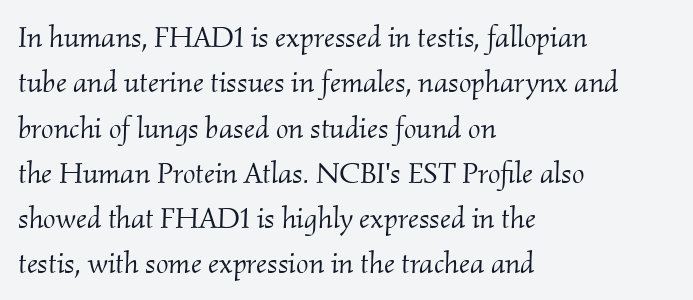
Tracking here is standard; glyphs follow each other at the usual distance. You can tell from the footed stems that serif type was used. The font's italic variant was chosen for this text. A typesetter would call this leading conventional body-copy spacing. Stroke mass is kept to a normal reading level or below. Descender tails drop into unmarked territory.
